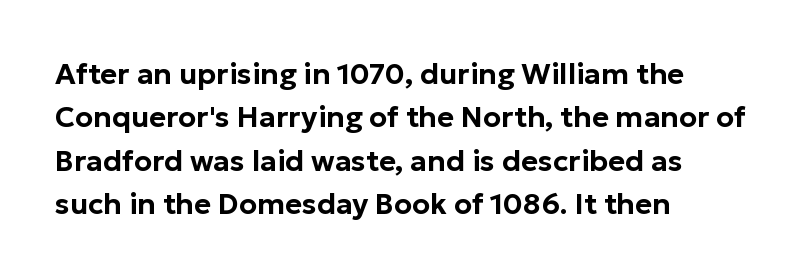
{"serif": "no", "italic": "no", "width": "normal", "stroke_contrast": "low", "x_height": "medium", "monospaced": "no", "underline": "no", "align": "left", "line_spacing": "normal", "line_spacing_ratio": 1.5, "letter_spacing": "normal", "letter_spacing_em": 0.0, "glyph_px": 29}
